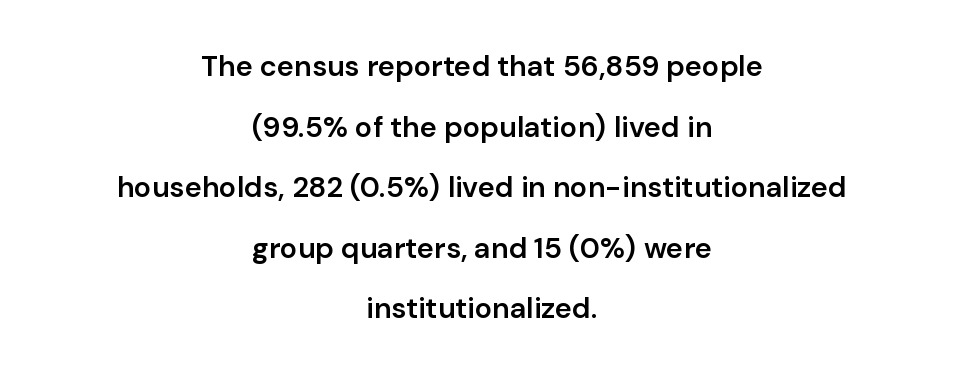
{"serif": "no", "italic": "no", "bold": "semi", "weight": "semibold", "width": "normal", "stroke_contrast": "low", "x_height": "medium", "monospaced": "no", "underline": "no", "align": "center", "line_spacing": "loose", "line_spacing_ratio": 2.09, "letter_spacing": "normal", "letter_spacing_em": 0.0, "glyph_px": 29}
